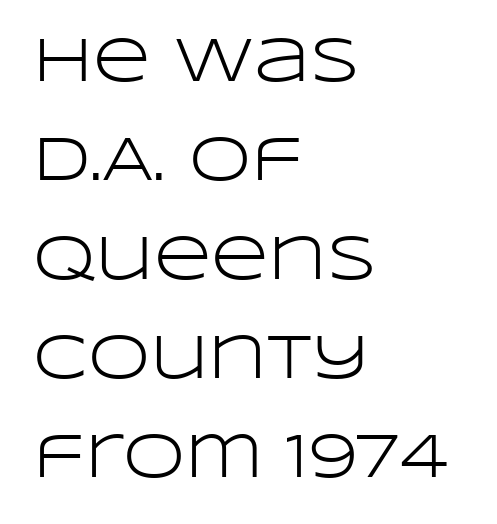
Note the varied advance widths — an 'i' is clearly narrower than an 'm'. The block of text has a typical density, with ordinary space between rows. The type is set solid horizontally, with unmodified tracking. This is not heavy type; no bold has been used. Rule under the text: the space is simply empty. Grotesque or geometric, the face here clearly has no serifs.
